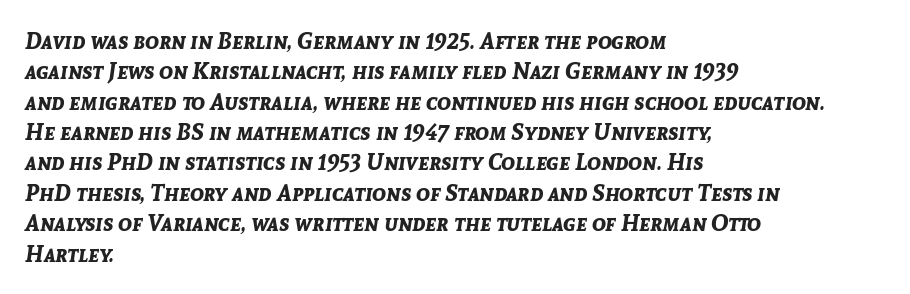
The letters are bold, with thick, heavy strokes. There's an unmistakable incline to the writing here. The paragraph has a hard left edge and a soft right edge. How would I describe the line gaps? Plain and ordinary. Quick note: underline off.
